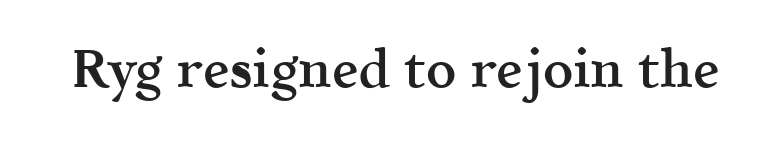
Q: Is the text bold? A: Semi-bold.
Q: Is the text italic (slanted)? A: No, it is upright.
Q: Is the typeface a serif or a sans-serif typeface? A: Serif.
Q: Is the text underlined? A: No.
Q: Is the spacing between letters normal or unusually wide? A: Normal.
Q: Width (condensed, normal, or wide)? A: Normal.
Q: x-height? A: Medium.
Q: Monospaced? A: No.
